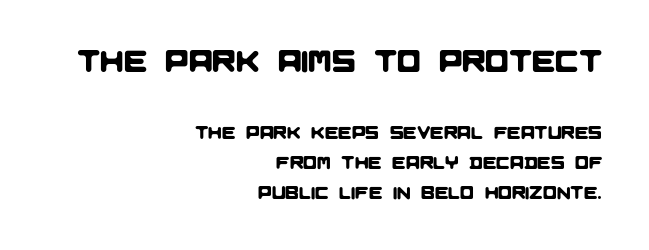
A typesetter would call this leading conventional body-copy spacing. Note the varied advance widths — an 'i' is clearly narrower than an 'm'. Alignment: flush right. Inter-character spacing is left at the font's built-in metrics. This is sans-serif lettering, the kind often seen on screens and signage. The zone under the glyphs is completely vacant.
